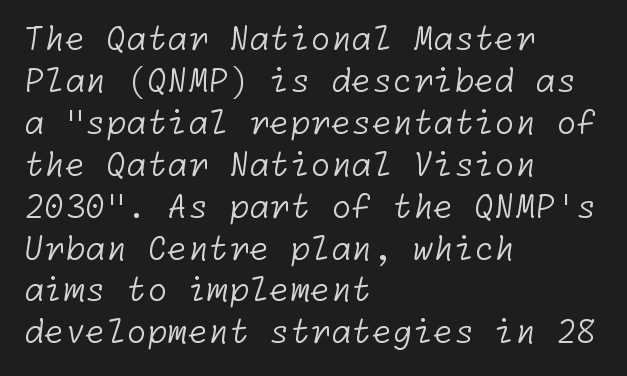
The image shows 33 px light sans-serif type; set left-aligned, normal line spacing (1.27x), normal letter spacing, not underlined; low stroke contrast and a medium x-height.
